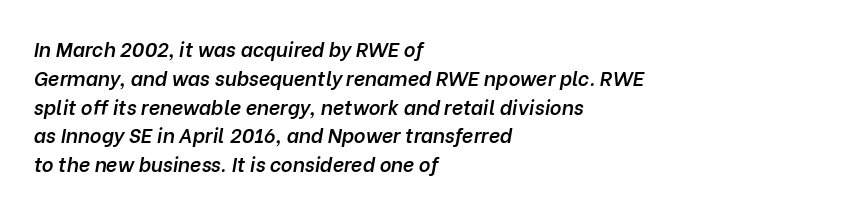
{"italic": "yes", "lean": "right", "slant_degrees": 10, "bold": "semi", "underline": "no", "align": "left", "line_spacing": "normal", "line_spacing_ratio": 1.44, "letter_spacing": "normal", "letter_spacing_em": 0.0, "glyph_px": 20}
